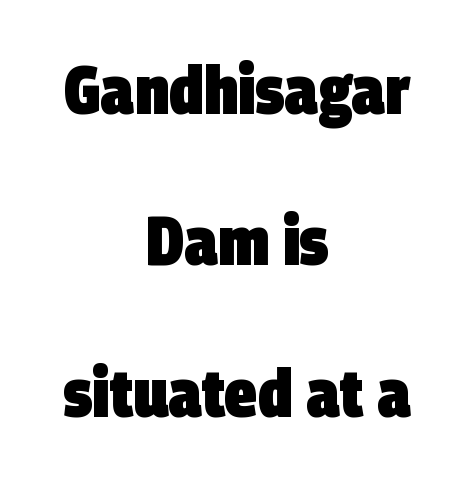
The image shows 67 px heavy, condensed sans-serif type; set centered, loose line spacing (2.26x), normal letter spacing, not underlined; low stroke contrast and a large x-height.
